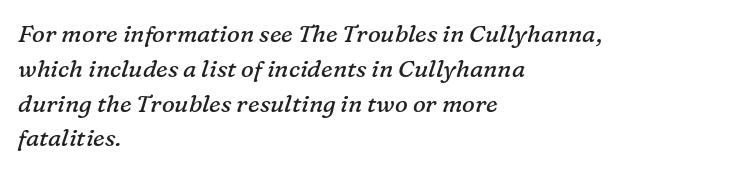
{"italic": "yes", "lean": "right", "slant_degrees": 16, "bold": "no", "underline": "no", "align": "left", "line_spacing": "normal", "line_spacing_ratio": 1.45, "letter_spacing": "normal", "letter_spacing_em": 0.0, "glyph_px": 24}
